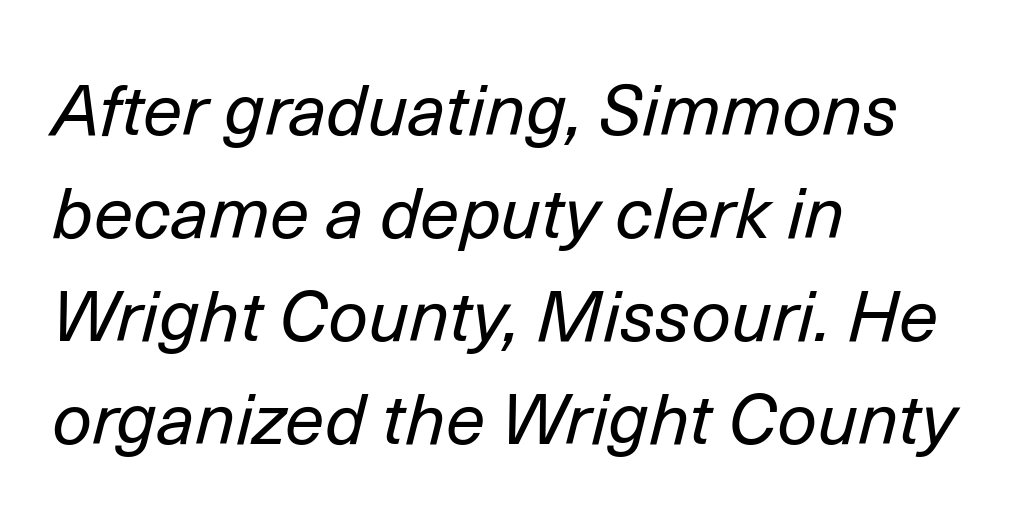
Q: Is the text bold? A: No.
Q: Is the text italic (slanted)? A: Yes, it leans right by about 14 degrees.
Q: Is the text underlined? A: No.
Q: How is the paragraph aligned? A: Left-aligned.
Q: Is the spacing between letters normal or unusually wide? A: Normal.
Q: Is the spacing between lines tight, normal or loose? A: Normal.
Q: Width (condensed, normal, or wide)? A: Normal.
Q: Stroke contrast? A: Low.
Q: x-height? A: Medium.
Q: Monospaced? A: No.
